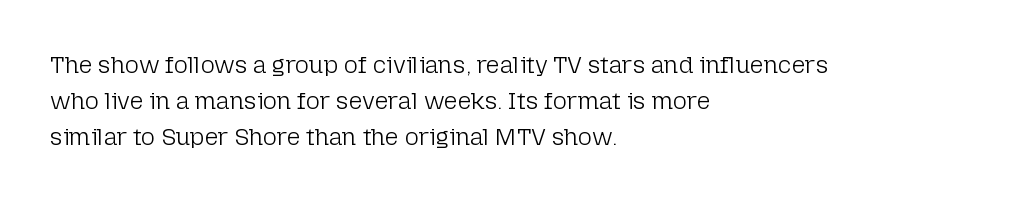
Q: Is the text bold? A: No.
Q: Is the text italic (slanted)? A: No, it is upright.
Q: Is the text underlined? A: No.
Q: How is the paragraph aligned? A: Left-aligned.
Q: Is the spacing between letters normal or unusually wide? A: Normal.
Q: Is the spacing between lines tight, normal or loose? A: Normal.
